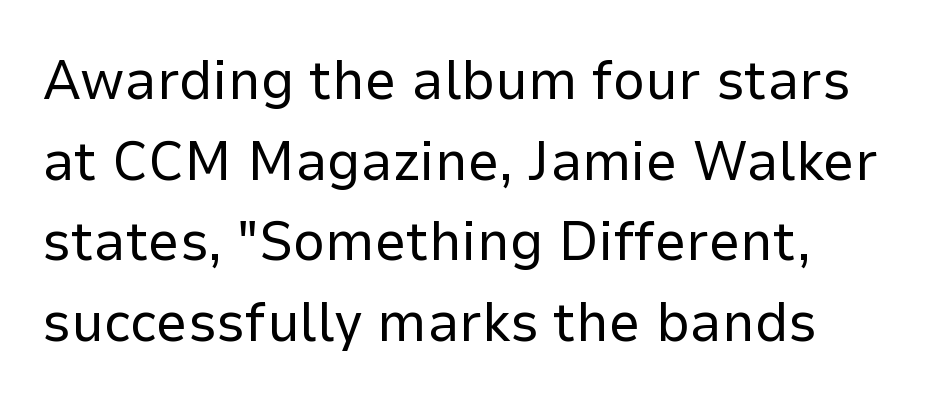
The image shows 56 px regular-weight sans-serif type, upright; set normal line spacing (1.44x), normal letter spacing, not underlined; low stroke contrast and a medium x-height.
